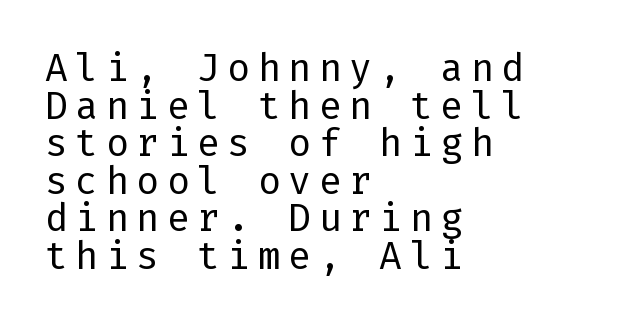
The image shows 38 px regular-weight sans-serif type, upright; set left-aligned, tight line spacing (0.99x), unusually wide letter spacing (+0.2 em), not underlined; low stroke contrast and a medium x-height.
